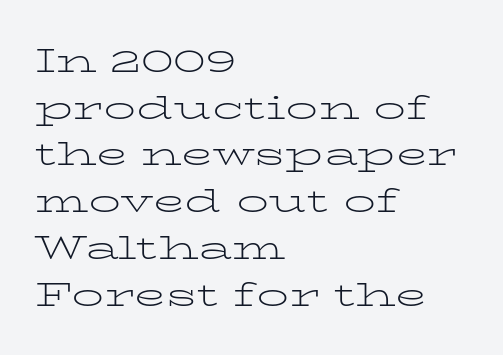
{"serif": "yes", "italic": "no", "bold": "no", "weight": "light", "width": "wide", "stroke_contrast": "low", "x_height": "medium", "monospaced": "no", "underline": "no", "align": "left", "line_spacing": "normal", "line_spacing_ratio": 1.46, "letter_spacing": "normal", "letter_spacing_em": 0.0, "glyph_px": 32}
